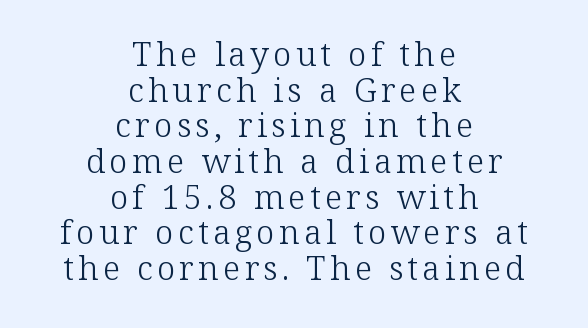
The image shows 33 px light serif type, upright; set centered, tight line spacing (1.08x), not underlined; low stroke contrast and a medium x-height.
